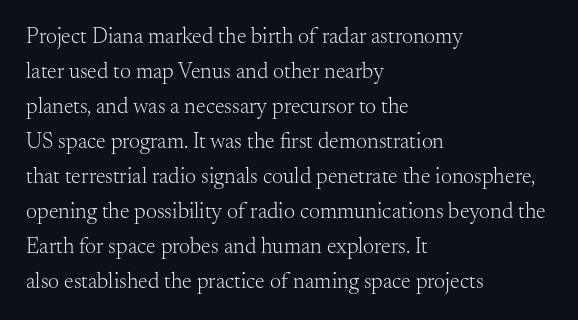
The image shows 22 px text type, upright; set left-aligned, normal line spacing (1.59x), normal letter spacing, not underlined.
